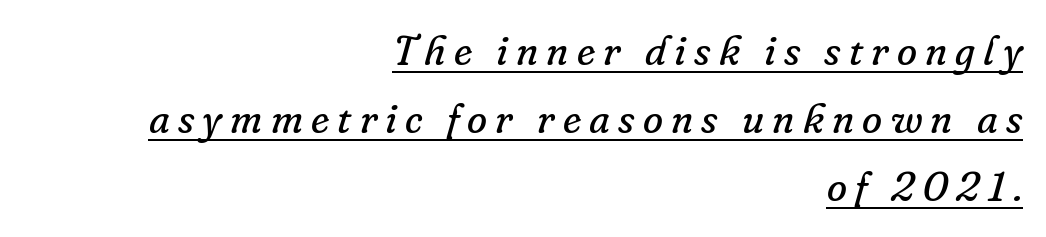
{"serif": "yes", "italic": "yes", "lean": "right", "slant_degrees": 16, "bold": "no", "weight": "regular", "width": "normal", "stroke_contrast": "low", "x_height": "small", "monospaced": "no", "underline": "yes", "align": "right", "line_spacing": "normal", "line_spacing_ratio": 1.66, "letter_spacing": "wide", "letter_spacing_em": 0.2, "glyph_px": 41}
